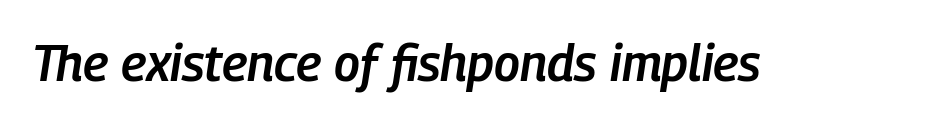
The characters look somewhat weighty, a semibold short of true bold. Italic? Definitely — the glyphs are oblique. Do the characters align in a grid? No, the font is proportional. Only glyphs here, with clear space below each row. The line texture is even and compact thanks to regular tracking.
